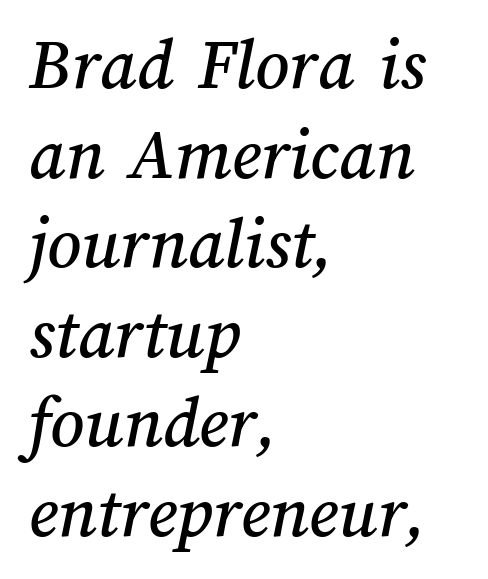
The image shows 74 px text type; set left-aligned, line spacing 1.21x, normal letter spacing, not underlined; medium stroke contrast and a medium x-height.
